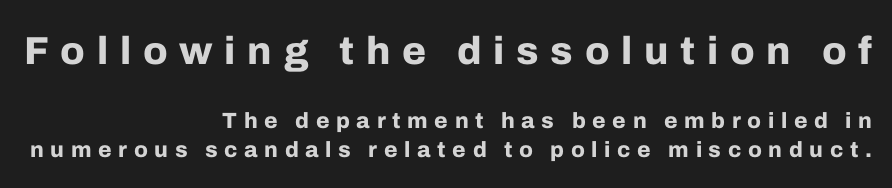
The image shows 39 px bold sans-serif type, upright; set right-aligned, normal line spacing (1.33x), unusually wide letter spacing (+0.3 em), not underlined; the first (top) block is 1.77x larger; low stroke contrast and a medium x-height.
